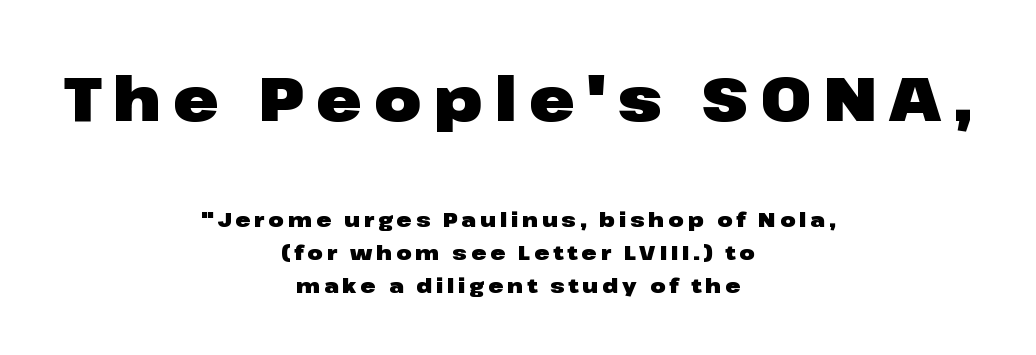
You'd pick this weight for a headline — it's a proper bold. The horizontal fit of the characters is loose and conspicuously gappy. Descenders hang freely into open space. The text block is weighted toward neither margin, spreading evenly from the middle.
